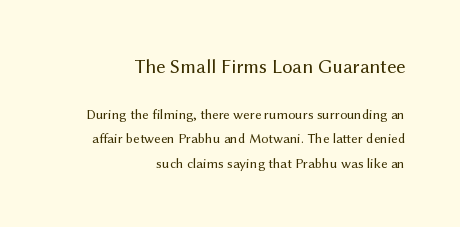
Q: Is the text bold? A: No.
Q: Is the text italic (slanted)? A: No, it is upright.
Q: Is the text underlined? A: No.
Q: How is the paragraph aligned? A: Right-aligned.
Q: Is the spacing between letters normal or unusually wide? A: Normal.
Q: Which block of text is set in a larger size, the first (top) or the second (bottom)? A: The first (top) one.
